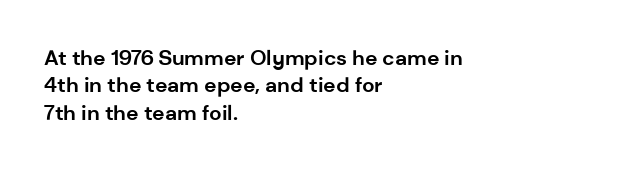
The image shows 21 px bold type, upright; set left-aligned, normal line spacing (1.3x), normal letter spacing, not underlined.
